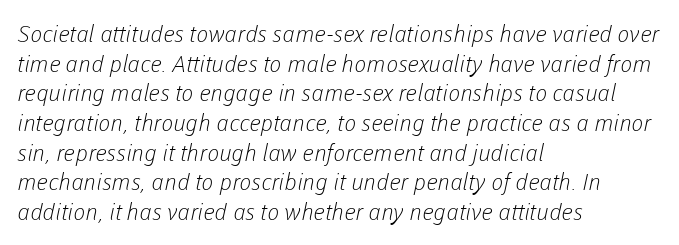
Letters have the restrained weight of plain body copy at most. Characters follow at the spacing the type designer built in. Regarding leading, the lines here are spaced in the standard way. Just letters on the line, the space beneath them empty.
